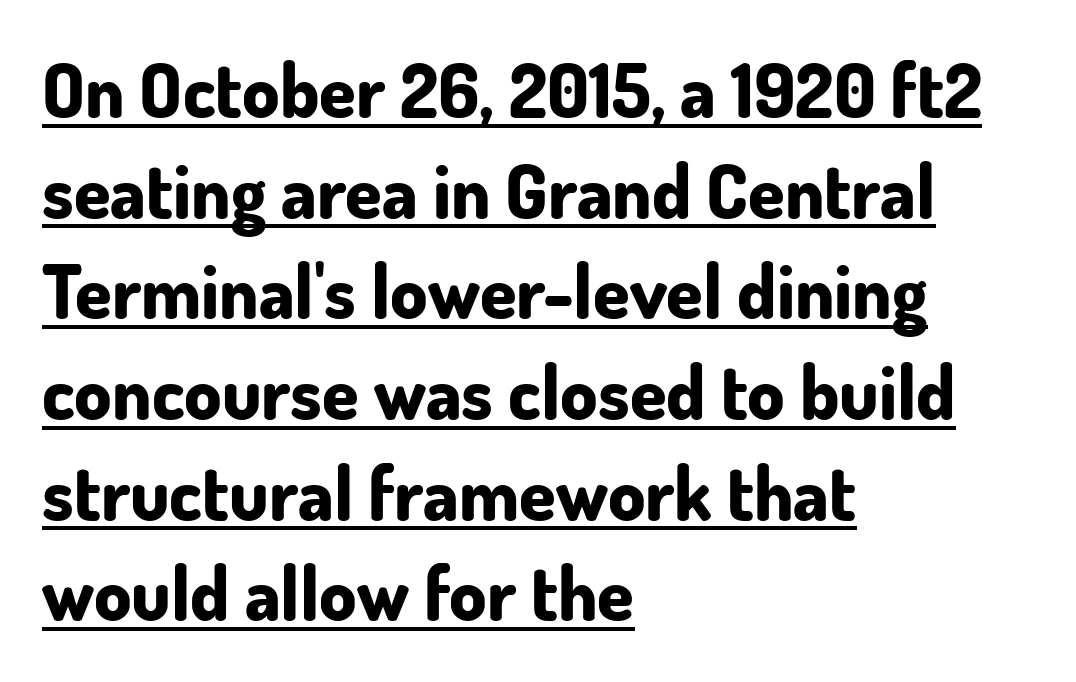
{"serif": "no", "italic": "no", "bold": "yes", "weight": "bold", "width": "normal", "stroke_contrast": "low", "x_height": "small", "monospaced": "no", "underline": "yes", "align": "left", "line_spacing": "normal", "line_spacing_ratio": 1.36, "letter_spacing": "normal", "letter_spacing_em": 0.0, "glyph_px": 74}
